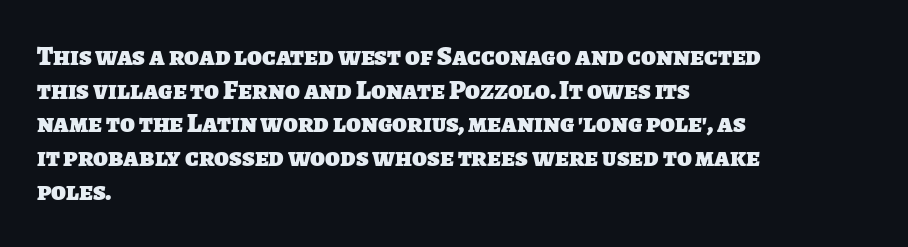
{"bold": "yes", "underline": "no", "align": "left", "line_spacing": "normal", "line_spacing_ratio": 1.25, "letter_spacing": "normal", "letter_spacing_em": 0.0, "glyph_px": 27}
